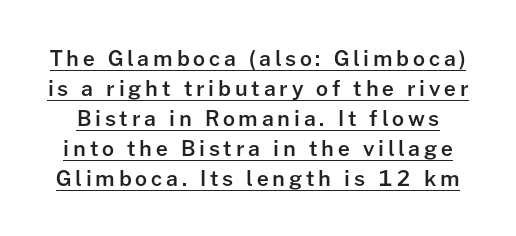
The image shows 21 px text type, upright; set normal line spacing (1.43x), underlined.
